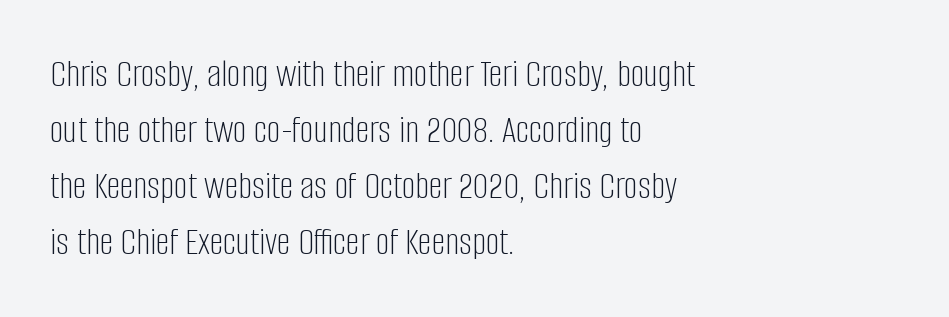
The image shows 39 px light, condensed sans-serif type, upright; set left-aligned, normal line spacing (1.44x), normal letter spacing, not underlined; low stroke contrast and a large x-height.
